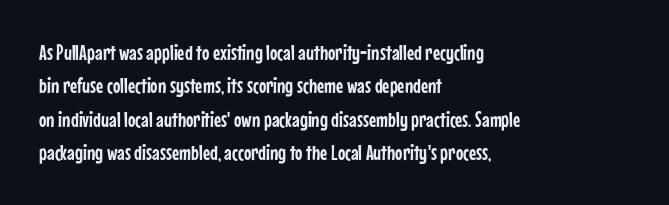
Regarding leading, the lines here are spaced in the standard way. The typography opts for an upright posture over an oblique one. Caption: multi-line text, flush left, ragged right. Nothing unusual about the tracking: characters are spaced as the font intends.
